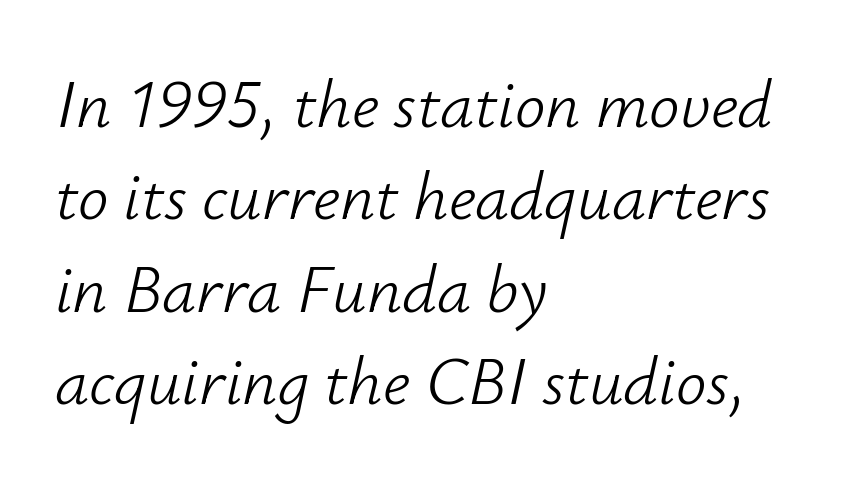
The image shows 68 px light type, italic (leaning right); set left-aligned, normal line spacing (1.36x), normal letter spacing, not underlined; low stroke contrast and a small x-height.
